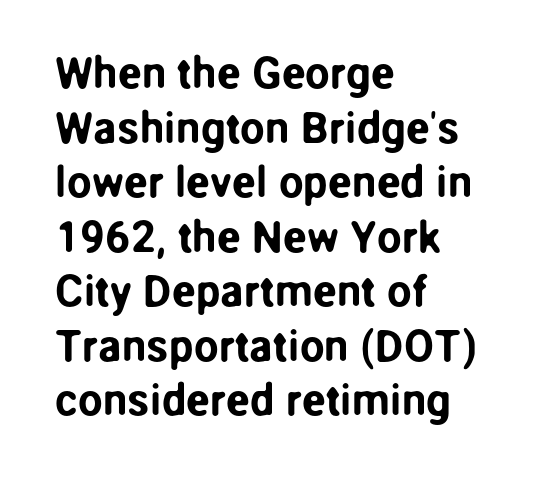
{"serif": "no", "italic": "no", "width": "normal", "stroke_contrast": "low", "x_height": "medium", "monospaced": "no", "underline": "no", "align": "left", "line_spacing_ratio": 1.24, "letter_spacing": "normal", "letter_spacing_em": 0.0, "glyph_px": 44}
